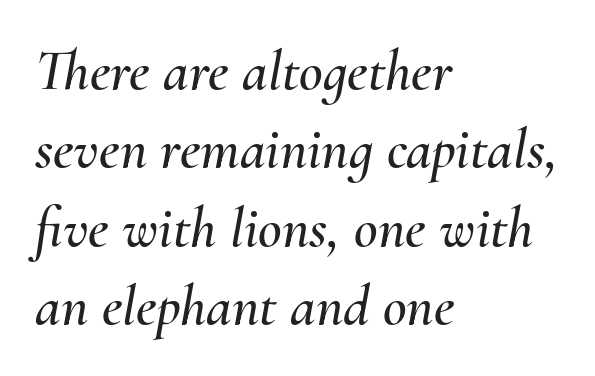
The image shows 58 px text type, italic (leaning right); set left-aligned, normal line spacing (1.35x), normal letter spacing, not underlined; medium stroke contrast and a small x-height.
